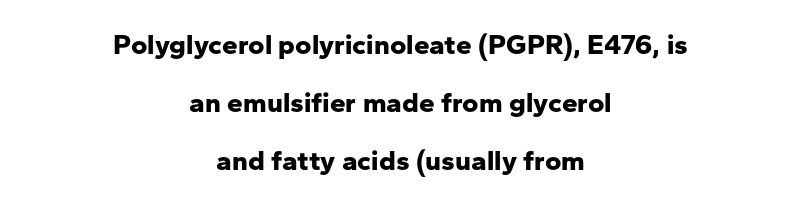
{"serif": "no", "italic": "no", "bold": "yes", "weight": "bold", "width": "normal", "stroke_contrast": "low", "x_height": "medium", "monospaced": "no", "underline": "no", "align": "center", "line_spacing": "loose", "line_spacing_ratio": 2.08, "letter_spacing": "normal", "letter_spacing_em": 0.0, "glyph_px": 28}
